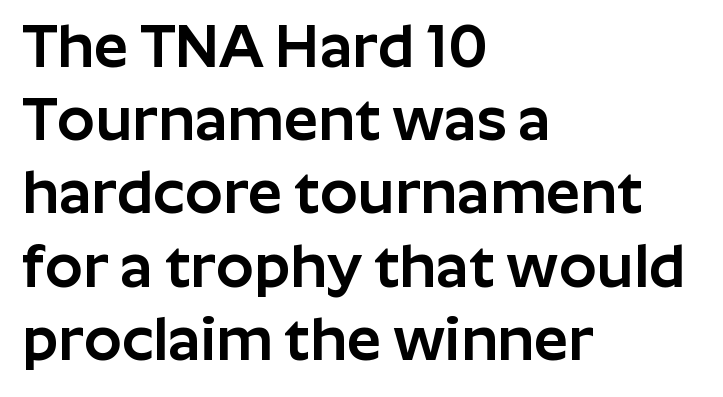
{"serif": "no", "italic": "no", "width": "normal", "stroke_contrast": "low", "x_height": "medium", "monospaced": "no", "underline": "no", "align": "left", "line_spacing_ratio": 1.22, "letter_spacing": "normal", "letter_spacing_em": 0.0, "glyph_px": 60}
